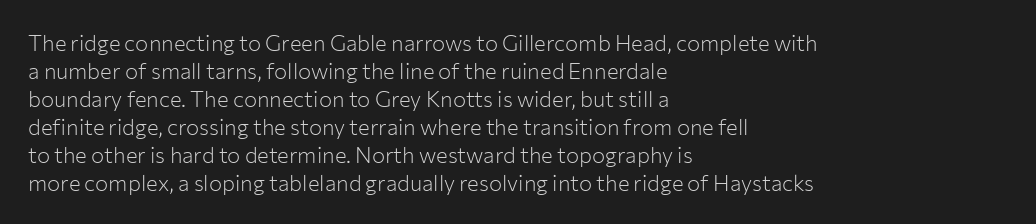
{"italic": "no", "bold": "no", "underline": "no", "align": "left", "line_spacing": "normal", "line_spacing_ratio": 1.27, "letter_spacing": "normal", "letter_spacing_em": 0.0, "glyph_px": 22}
